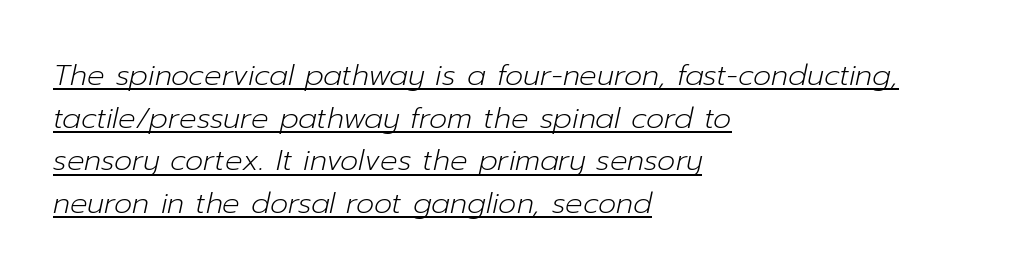
Q: Is the text bold? A: No.
Q: Is the text italic (slanted)? A: Yes, it leans right by about 12 degrees.
Q: Is the text underlined? A: Yes.
Q: How is the paragraph aligned? A: Left-aligned.
Q: Is the spacing between letters normal or unusually wide? A: Normal.
Q: Is the spacing between lines tight, normal or loose? A: Normal.
Q: Width (condensed, normal, or wide)? A: Normal.
Q: Stroke contrast? A: Low.
Q: x-height? A: Medium.
Q: Monospaced? A: No.
